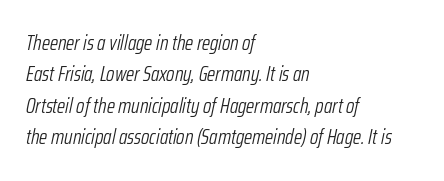
The image shows 21 px text type, italic (leaning right); set left-aligned, normal line spacing (1.5x), normal letter spacing, not underlined.
